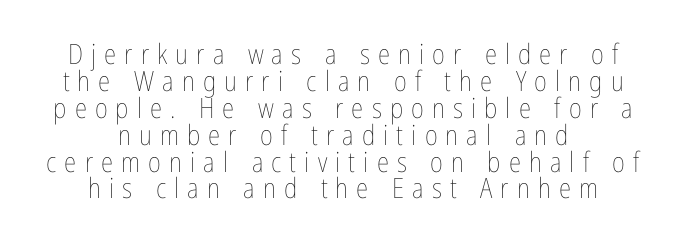
The image shows 28 px thin, condensed type, upright; set centered, tight line spacing (0.96x), unusually wide letter spacing (+0.29 em), not underlined; low stroke contrast and a medium x-height.
